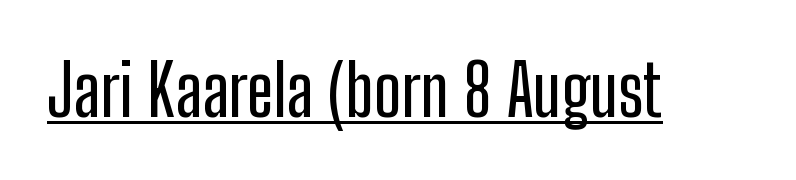
{"serif": "no", "italic": "no", "width": "condensed", "stroke_contrast": "low", "x_height": "medium", "monospaced": "no", "underline": "yes", "letter_spacing": "normal", "letter_spacing_em": 0.0, "glyph_px": 71}
